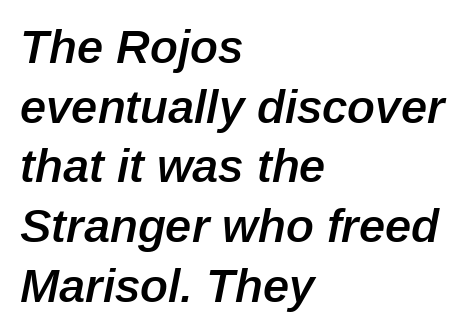
Q: Is the text bold? A: Semi-bold.
Q: Is the text italic (slanted)? A: Yes, it leans right by about 12 degrees.
Q: Is the text underlined? A: No.
Q: How is the paragraph aligned? A: Left-aligned.
Q: Is the spacing between letters normal or unusually wide? A: Normal.
Q: Is the spacing between lines tight, normal or loose? A: Normal.
Q: Width (condensed, normal, or wide)? A: Normal.
Q: Stroke contrast? A: Low.
Q: x-height? A: Medium.
Q: Monospaced? A: No.
